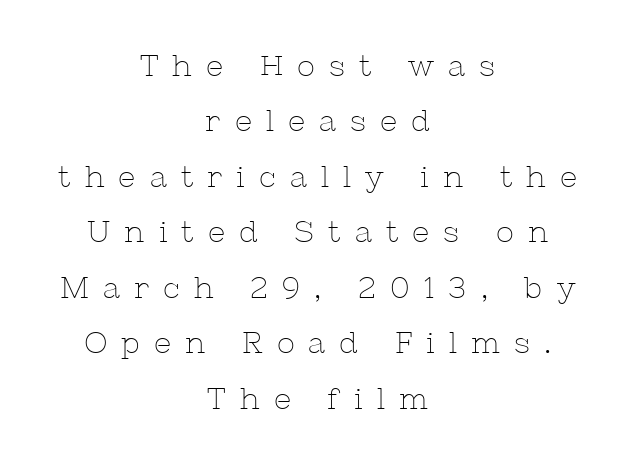
{"serif": "yes", "italic": "no", "bold": "no", "weight": "thin", "width": "normal", "stroke_contrast": "low", "x_height": "medium", "monospaced": "no", "underline": "no", "align": "center", "line_spacing_ratio": 1.85, "letter_spacing": "wide", "letter_spacing_em": 0.47, "glyph_px": 30}
